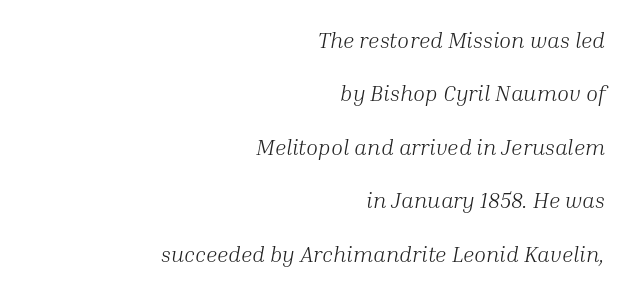
The image shows 22 px text type, italic (leaning right); set right-aligned, loose line spacing (2.43x), normal letter spacing, not underlined.
